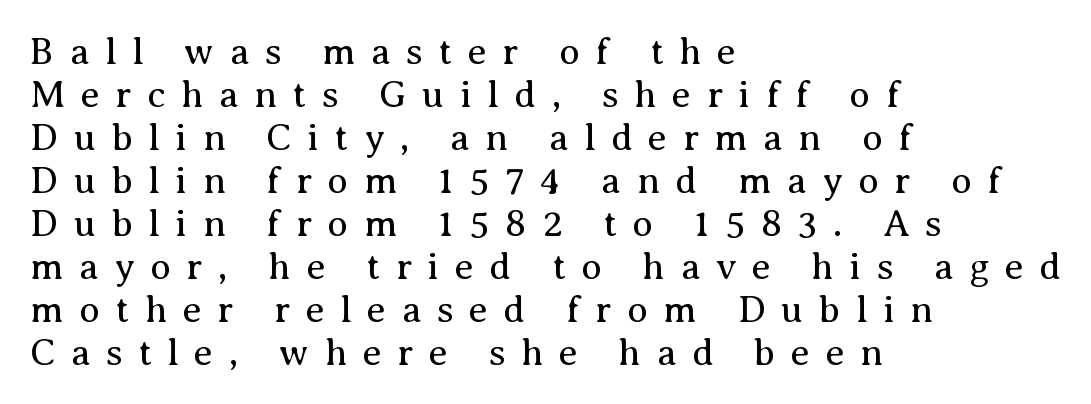
Here the designer chose a conventional face with non-uniform glyph widths. A typesetter would call this leading minimal, almost set solid. Alignment: flush left. Inter-character spacing is expanded well beyond the font's built-in metrics.
